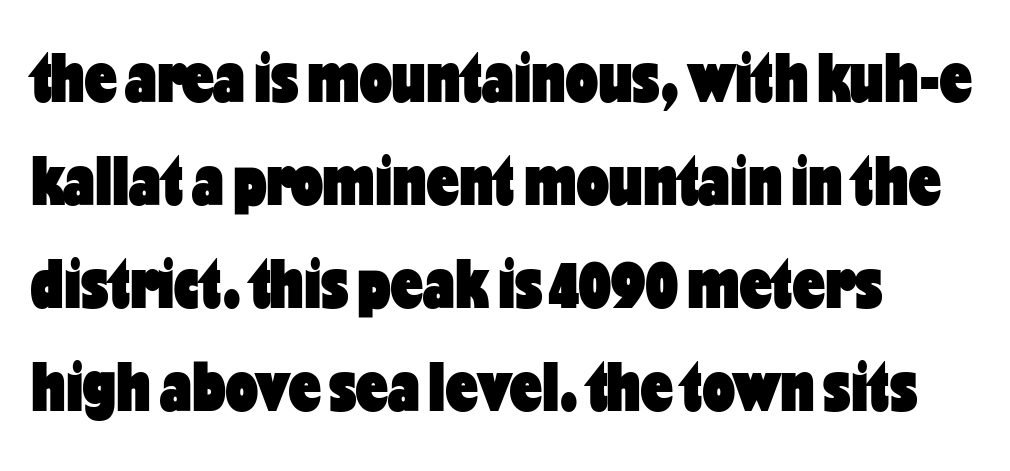
The image shows 71 px heavy, condensed sans-serif type, upright; set left-aligned, normal line spacing (1.45x), normal letter spacing, not underlined; low stroke contrast and a medium x-height.
